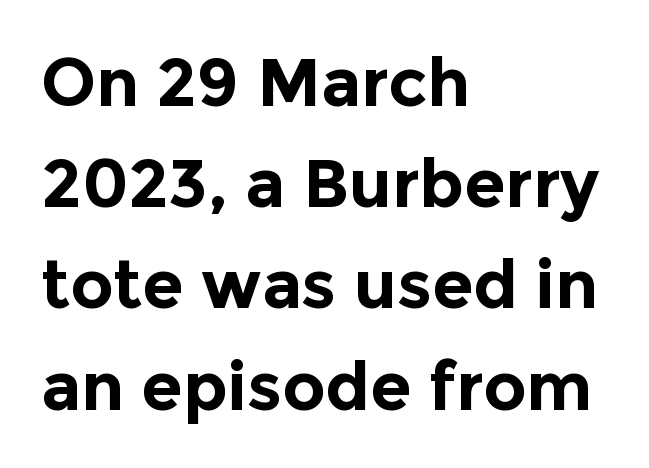
{"serif": "no", "italic": "no", "bold": "yes", "weight": "bold", "width": "normal", "x_height": "medium", "monospaced": "no", "underline": "no", "align": "left", "line_spacing": "normal", "line_spacing_ratio": 1.51, "letter_spacing": "normal", "letter_spacing_em": 0.0, "glyph_px": 67}
